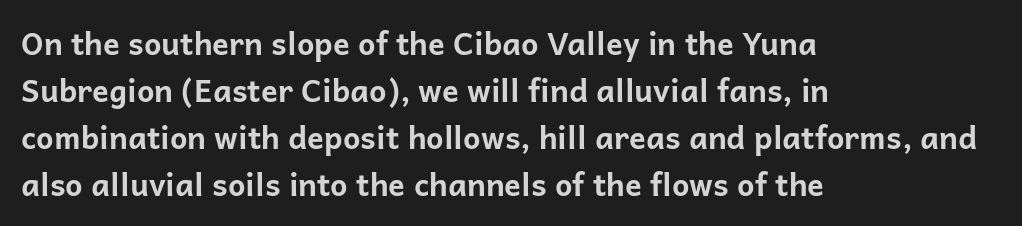
{"serif": "no", "italic": "no", "bold": "yes", "weight": "bold", "width": "normal", "stroke_contrast": "low", "x_height": "medium", "monospaced": "no", "underline": "no", "align": "left", "line_spacing": "normal", "line_spacing_ratio": 1.52, "letter_spacing": "normal", "letter_spacing_em": 0.0, "glyph_px": 31}
